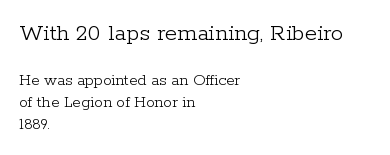
{"italic": "no", "bold": "no", "underline": "no", "align": "left", "line_spacing": "normal", "line_spacing_ratio": 1.29, "letter_spacing": "normal", "letter_spacing_em": 0.0, "larger_block": "first", "size_ratio": 1.47, "glyph_px": 25}
